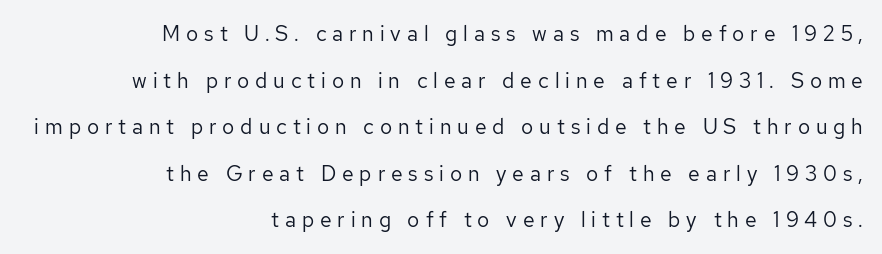
{"italic": "no", "bold": "no", "underline": "no", "align": "right", "line_spacing": "loose", "line_spacing_ratio": 2.22, "letter_spacing": "wide", "letter_spacing_em": 0.28, "glyph_px": 21}
